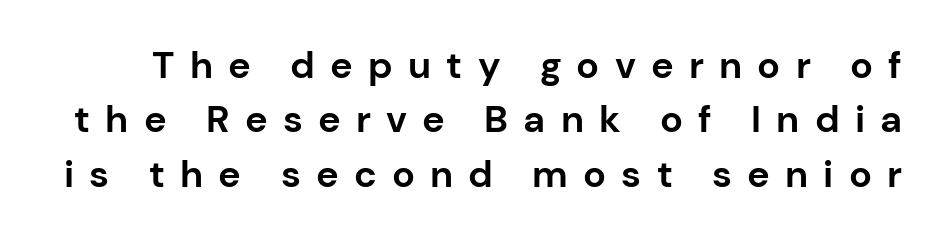
Each letter keeps its own natural width here, so spacing adapts to shape. Set as a true bold cut, around the 700 mark. Substantial extra tracking has been applied to these lines. This rendering employs a face without finishing strokes, i.e., a sans-serif. No italicization has been applied; the sample stays upright.
